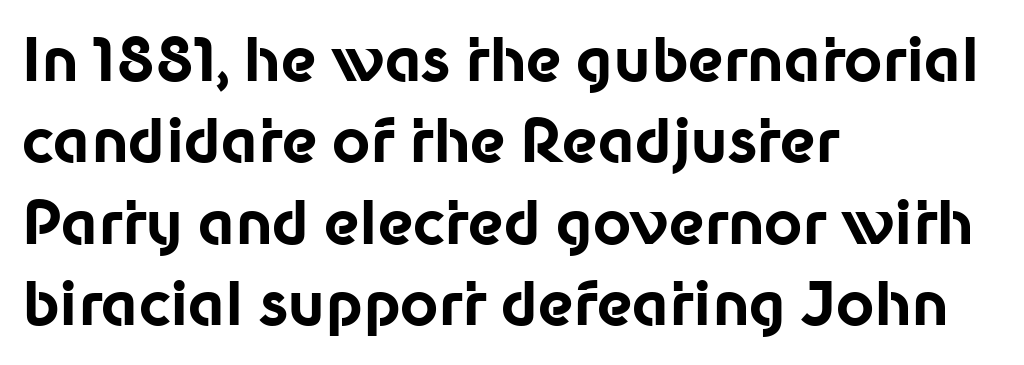
The image shows 59 px bold sans-serif type, upright; set left-aligned, normal line spacing (1.38x), normal letter spacing, not underlined; low stroke contrast and a medium x-height.
